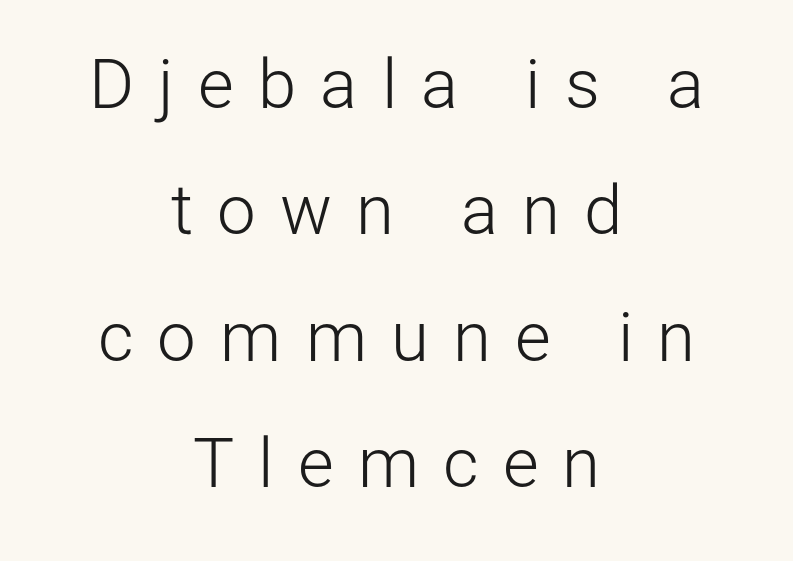
The image shows 69 px light sans-serif type, upright; set centered, line spacing 1.83x, unusually wide letter spacing (+0.35 em), not underlined; low stroke contrast and a medium x-height.
